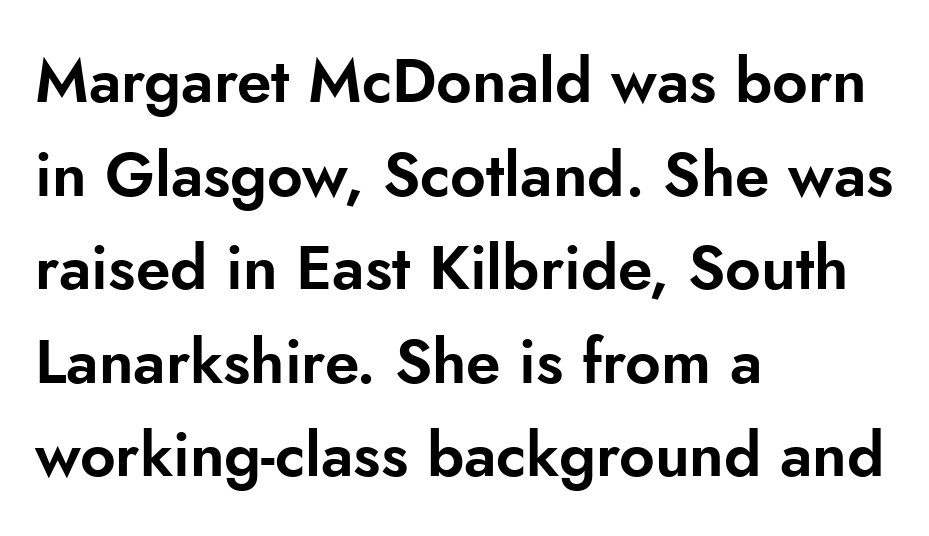
Q: Is the text italic (slanted)? A: No, it is upright.
Q: Is the typeface a serif or a sans-serif typeface? A: Sans-serif.
Q: Is the text underlined? A: No.
Q: How is the paragraph aligned? A: Left-aligned.
Q: Is the spacing between letters normal or unusually wide? A: Normal.
Q: Is the spacing between lines tight, normal or loose? A: Normal.
Q: Width (condensed, normal, or wide)? A: Normal.
Q: Stroke contrast? A: Low.
Q: x-height? A: Small.
Q: Monospaced? A: No.
